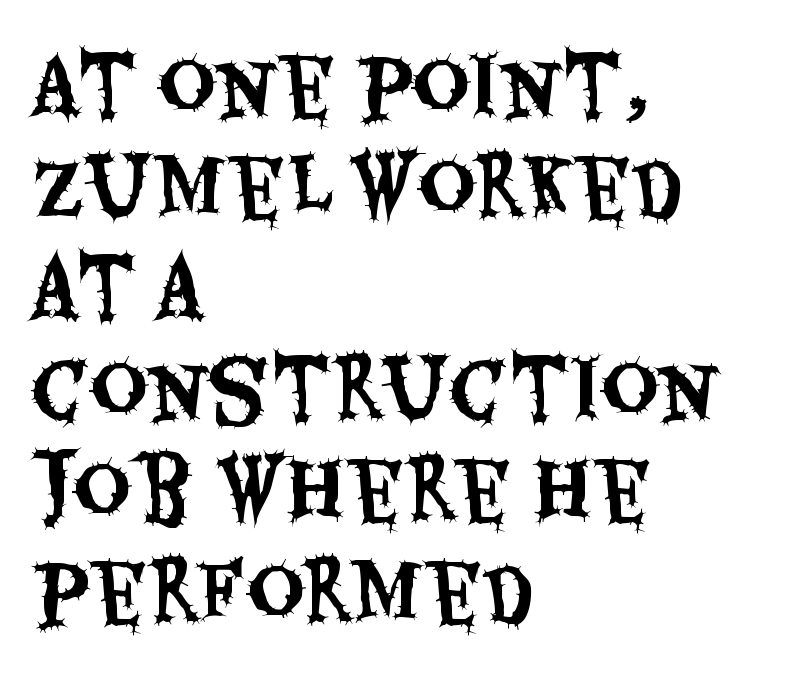
The font's upright variant was chosen for this text. Line beginnings align vertically; line endings do not. Honestly, there is no underline to notice here at all. Students, note that the glyphs here touch the page at normal intervals.
